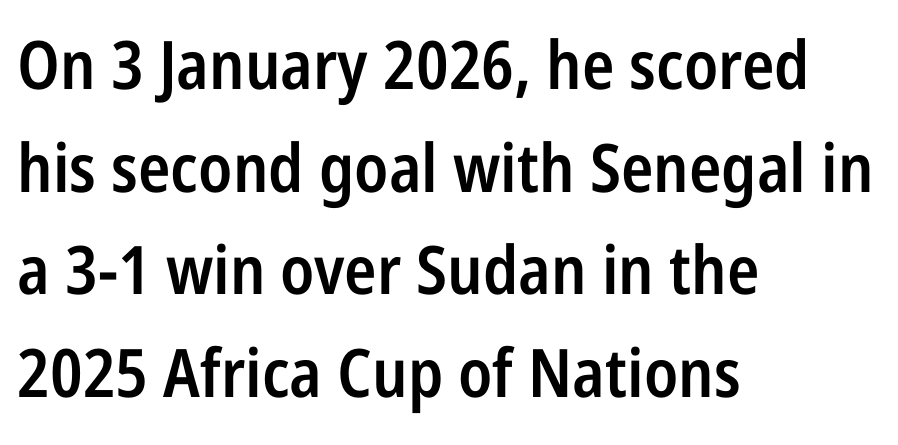
Characters follow at the spacing the type designer built in. This sample has the flowing, uneven cadence of proportional lettering. These lines were composed using upright roman letters. The font is running at a semibold setting, under full bold.
